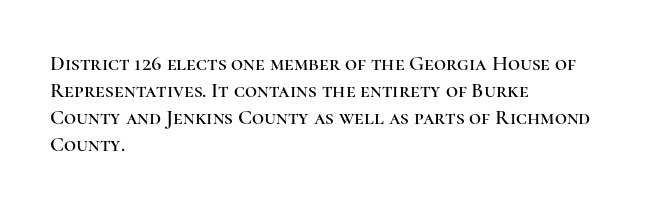
{"italic": "no", "underline": "no", "align": "left", "line_spacing": "normal", "line_spacing_ratio": 1.29, "letter_spacing": "normal", "letter_spacing_em": 0.0, "glyph_px": 21}
